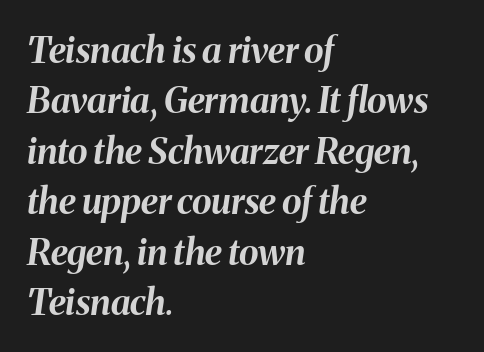
The typography opts for an oblique posture over an upright one. Teacher's note: observe the even left margin — that is flush-left alignment. A typesetter would call this proportional, since set widths differ per character. Beneath every word, the page is bare.
